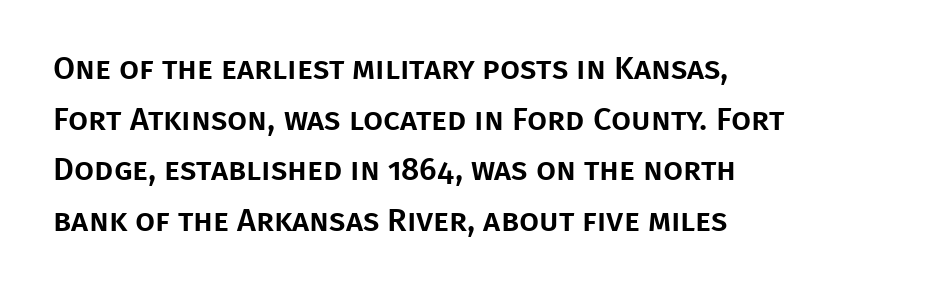
The image shows 32 px sans-serif type, upright; set left-aligned, normal line spacing (1.58x), normal letter spacing, not underlined; low stroke contrast and a large x-height.
